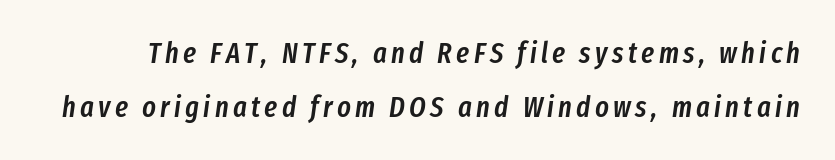
The image shows 29 px semibold, condensed type, italic (leaning right); set line spacing 1.86x, not underlined; low stroke contrast and a medium x-height.
